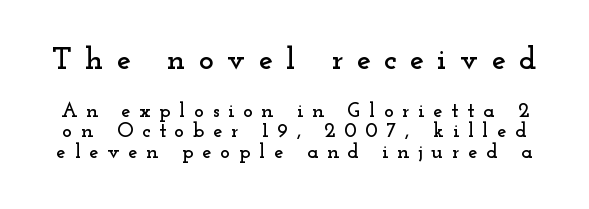
Q: Is the text italic (slanted)? A: No, it is upright.
Q: Is the typeface a serif or a sans-serif typeface? A: Serif.
Q: Is the text underlined? A: No.
Q: Is the spacing between letters normal or unusually wide? A: Unusually wide.
Q: Is the spacing between lines tight, normal or loose? A: Tight.
Q: Which block of text is set in a larger size, the first (top) or the second (bottom)? A: The first (top) one.
Q: Width (condensed, normal, or wide)? A: Wide.
Q: Stroke contrast? A: Low.
Q: x-height? A: Small.
Q: Monospaced? A: No.
